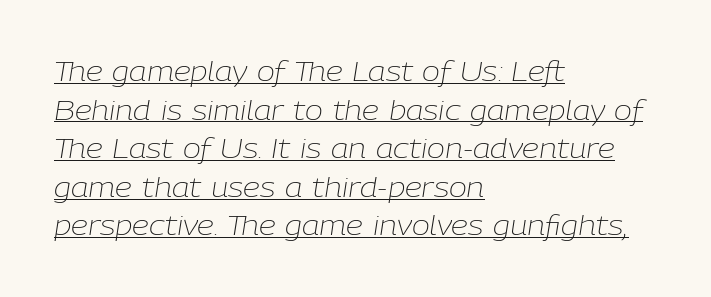
The image shows 27 px text type, italic (leaning right); set left-aligned, normal line spacing (1.43x), normal letter spacing, underlined.
